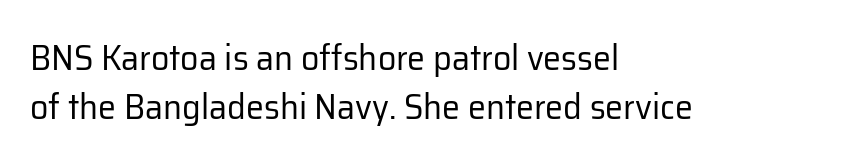
Q: Is the text bold? A: No.
Q: Is the text italic (slanted)? A: No, it is upright.
Q: Is the typeface a serif or a sans-serif typeface? A: Sans-serif.
Q: Is the text underlined? A: No.
Q: How is the paragraph aligned? A: Left-aligned.
Q: Is the spacing between letters normal or unusually wide? A: Normal.
Q: Is the spacing between lines tight, normal or loose? A: Normal.
Q: Width (condensed, normal, or wide)? A: Normal.
Q: Stroke contrast? A: Low.
Q: x-height? A: Medium.
Q: Monospaced? A: No.
